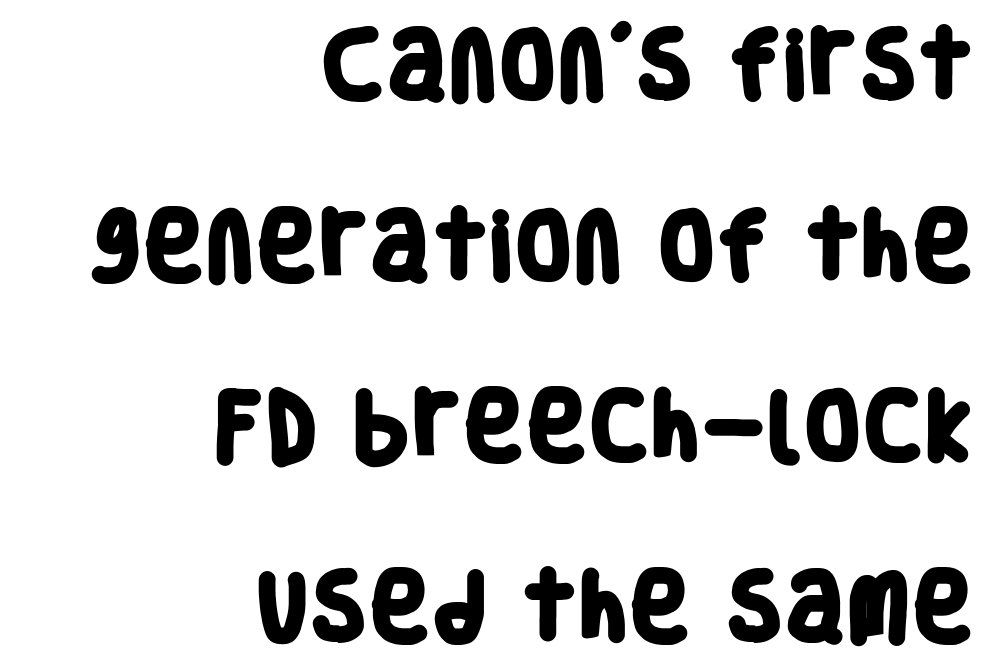
Q: Is the text bold? A: Yes.
Q: Is the typeface a serif or a sans-serif typeface? A: Sans-serif.
Q: Is the text underlined? A: No.
Q: How is the paragraph aligned? A: Right-aligned.
Q: Is the spacing between letters normal or unusually wide? A: Normal.
Q: Is the spacing between lines tight, normal or loose? A: Loose.
Q: Width (condensed, normal, or wide)? A: Condensed.
Q: Stroke contrast? A: Low.
Q: x-height? A: Large.
Q: Monospaced? A: No.
